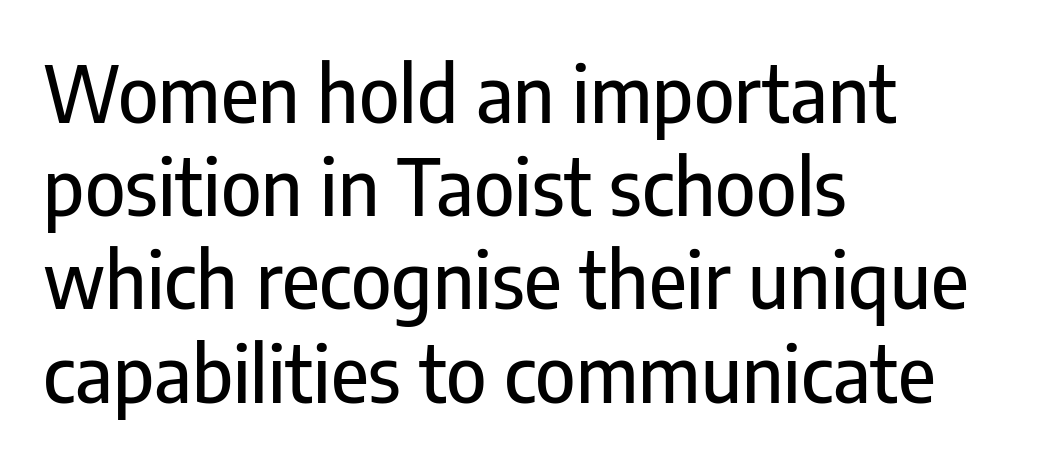
Q: Is the text italic (slanted)? A: No, it is upright.
Q: Is the typeface a serif or a sans-serif typeface? A: Sans-serif.
Q: Is the text underlined? A: No.
Q: How is the paragraph aligned? A: Left-aligned.
Q: Is the spacing between letters normal or unusually wide? A: Normal.
Q: Width (condensed, normal, or wide)? A: Condensed.
Q: Stroke contrast? A: Low.
Q: x-height? A: Medium.
Q: Monospaced? A: No.
